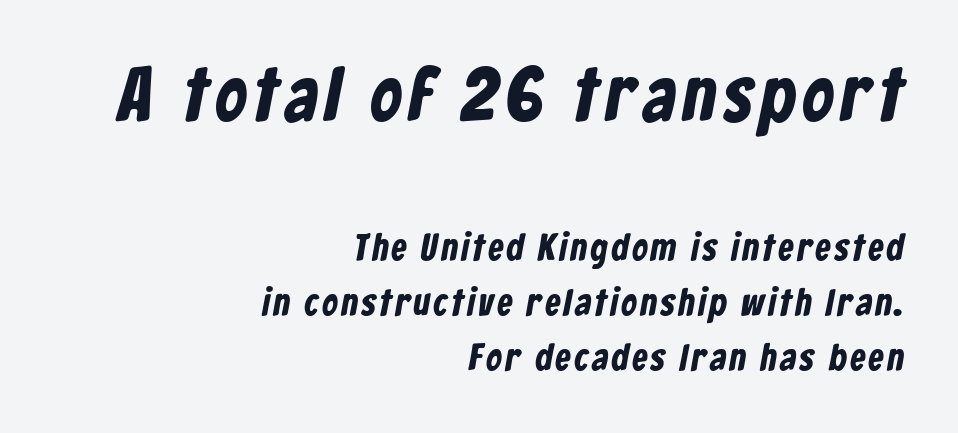
Q: Is the text bold? A: Yes.
Q: Is the typeface a serif or a sans-serif typeface? A: Sans-serif.
Q: Is the text underlined? A: No.
Q: How is the paragraph aligned? A: Right-aligned.
Q: Is the spacing between lines tight, normal or loose? A: Normal.
Q: Which block of text is set in a larger size, the first (top) or the second (bottom)? A: The first (top) one.
Q: Width (condensed, normal, or wide)? A: Condensed.
Q: Stroke contrast? A: Low.
Q: x-height? A: Medium.
Q: Monospaced? A: No.
